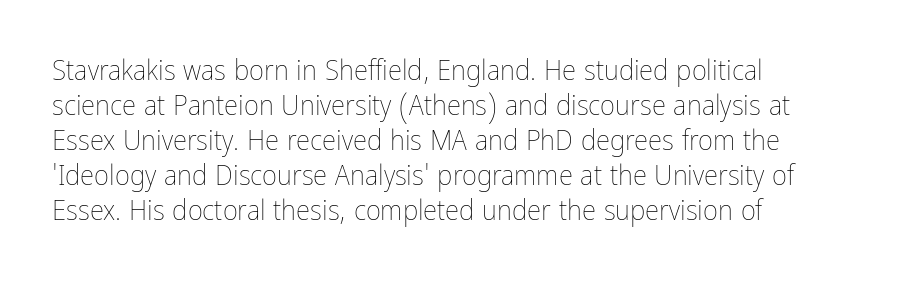
The image shows 29 px thin, condensed type, upright; set left-aligned, line spacing 1.21x, normal letter spacing, not underlined; low stroke contrast and a medium x-height.
